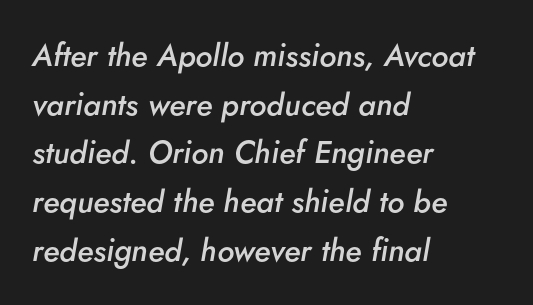
Q: Is the text bold? A: Semi-bold.
Q: Is the text italic (slanted)? A: Yes, it leans right by about 5 degrees.
Q: Is the text underlined? A: No.
Q: How is the paragraph aligned? A: Left-aligned.
Q: Is the spacing between letters normal or unusually wide? A: Normal.
Q: Is the spacing between lines tight, normal or loose? A: Normal.
Q: Width (condensed, normal, or wide)? A: Normal.
Q: Stroke contrast? A: Low.
Q: x-height? A: Small.
Q: Monospaced? A: No.
